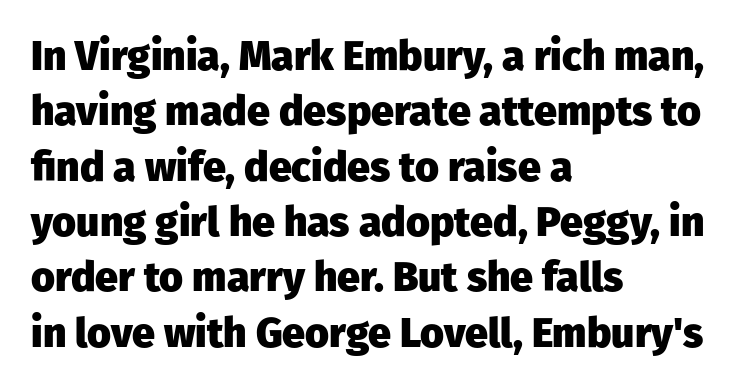
{"serif": "no", "italic": "no", "bold": "yes", "weight": "heavy", "width": "normal", "stroke_contrast": "low", "x_height": "medium", "monospaced": "no", "underline": "no", "align": "left", "line_spacing": "normal", "line_spacing_ratio": 1.35, "letter_spacing": "normal", "letter_spacing_em": 0.0, "glyph_px": 41}
